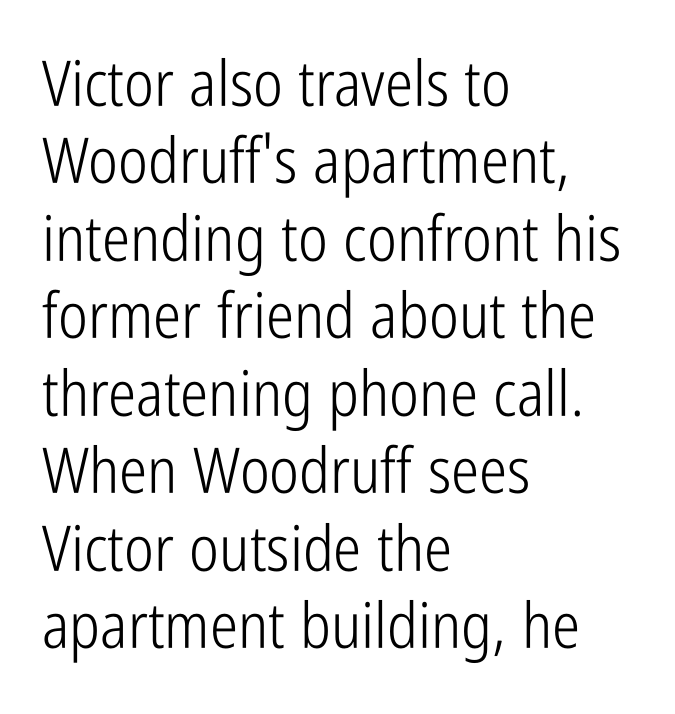
{"serif": "no", "italic": "no", "bold": "no", "weight": "light", "width": "condensed", "stroke_contrast": "low", "x_height": "medium", "monospaced": "no", "underline": "no", "align": "left", "line_spacing_ratio": 1.23, "letter_spacing": "normal", "letter_spacing_em": 0.0, "glyph_px": 63}
